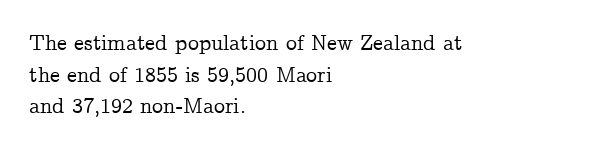
Q: Is the text italic (slanted)? A: No, it is upright.
Q: Is the text underlined? A: No.
Q: How is the paragraph aligned? A: Left-aligned.
Q: Is the spacing between letters normal or unusually wide? A: Normal.
Q: Is the spacing between lines tight, normal or loose? A: Normal.
